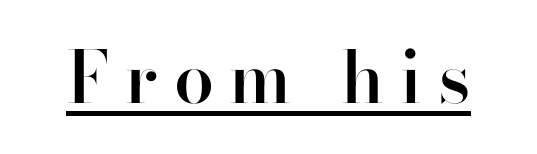
{"serif": "no", "italic": "no", "bold": "semi", "weight": "semibold", "width": "normal", "stroke_contrast": "high", "x_height": "small", "monospaced": "no", "underline": "yes", "letter_spacing": "wide", "letter_spacing_em": 0.22, "glyph_px": 72}
